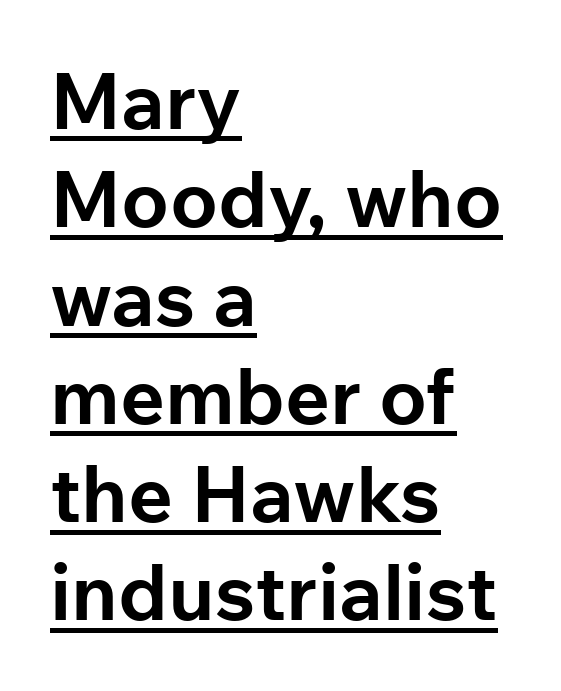
{"serif": "no", "italic": "no", "bold": "yes", "weight": "bold", "width": "normal", "stroke_contrast": "low", "x_height": "medium", "monospaced": "no", "underline": "yes", "align": "left", "line_spacing": "normal", "line_spacing_ratio": 1.26, "letter_spacing": "normal", "letter_spacing_em": 0.0, "glyph_px": 78}
